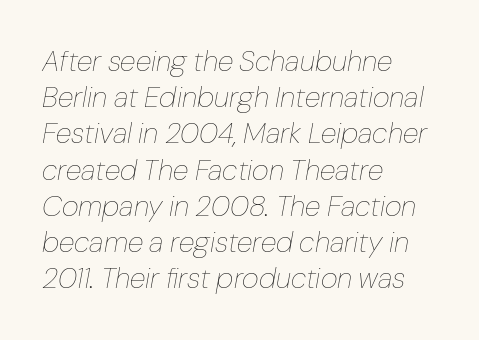
The image shows 29 px thin type, italic (leaning right); set left-aligned, normal line spacing (1.25x), normal letter spacing, not underlined; low stroke contrast and a medium x-height.
